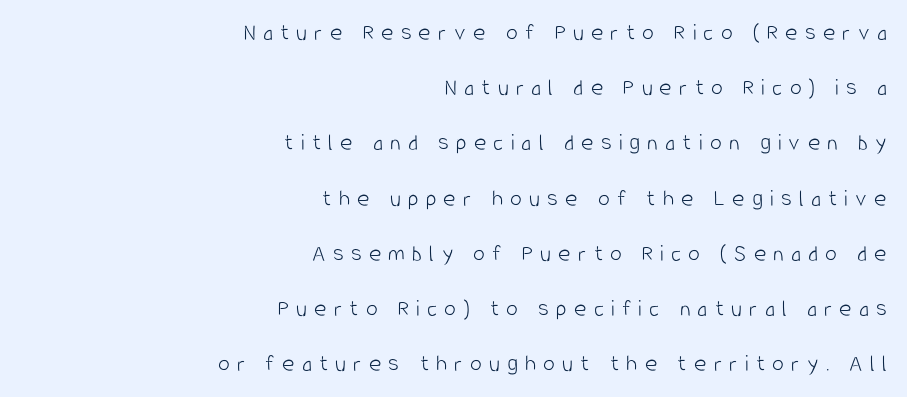
This sample trades compactness for vertical openness between lines. The lettering holds an erect, upright posture throughout. The font sits on the lighter half of the weight spectrum, regular included. Plain, unruled lines of type.
